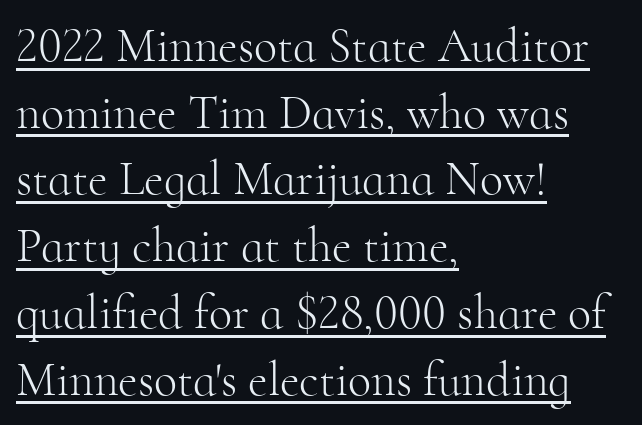
Q: Is the text bold? A: No.
Q: Is the text italic (slanted)? A: No, it is upright.
Q: Is the typeface a serif or a sans-serif typeface? A: Serif.
Q: Is the text underlined? A: Yes.
Q: How is the paragraph aligned? A: Left-aligned.
Q: Is the spacing between letters normal or unusually wide? A: Normal.
Q: Is the spacing between lines tight, normal or loose? A: Normal.
Q: Width (condensed, normal, or wide)? A: Normal.
Q: Stroke contrast? A: High.
Q: x-height? A: Small.
Q: Monospaced? A: No.
